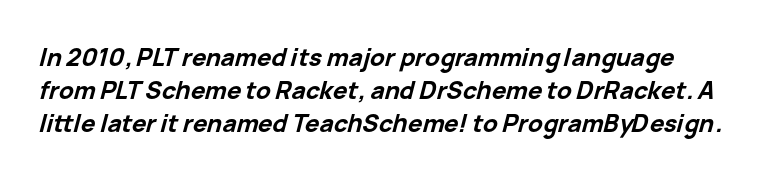
Q: Is the text bold? A: Yes.
Q: Is the text italic (slanted)? A: Yes, it leans right by about 15 degrees.
Q: Is the text underlined? A: No.
Q: Is the spacing between letters normal or unusually wide? A: Normal.
Q: Is the spacing between lines tight, normal or loose? A: Normal.
